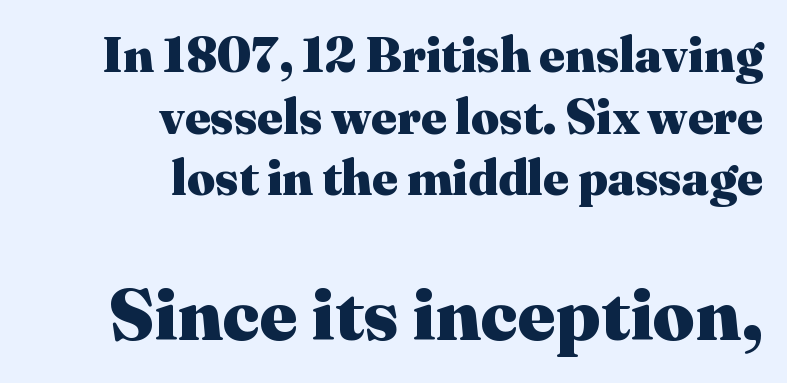
The image shows 73 px heavy serif type, upright; set right-aligned, normal line spacing (1.26x), normal letter spacing, not underlined; the second (bottom) block is 1.49x larger; medium stroke contrast and a medium x-height.
